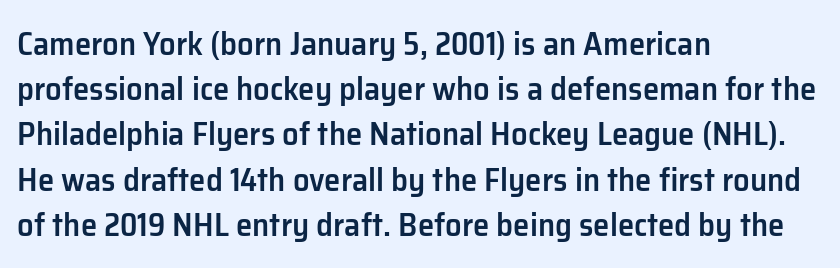
Do the characters align in a grid? No, the font is proportional. The setting favours the left margin, as ordinary paragraphs usually do. Nobody touched the tracking dial on this one. The rendering shows plain stroke endings on the letterforms — a sans-serif design. Every character sits straight up, as roman type does.
